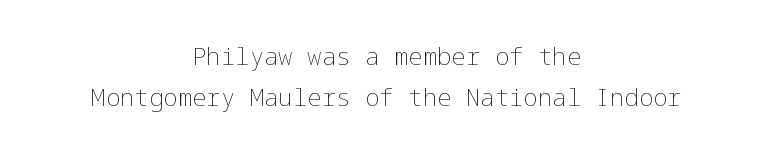
The image shows 24 px text type, upright; set centered, line spacing 1.71x, normal letter spacing, not underlined.
